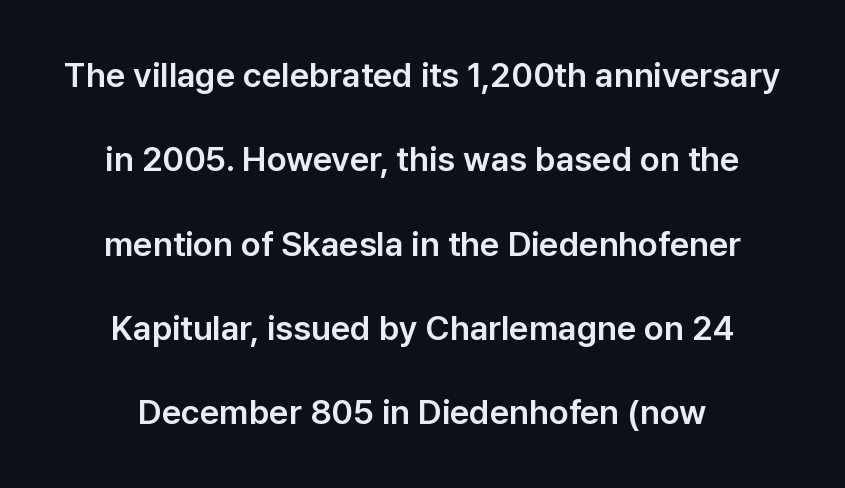
{"serif": "no", "italic": "no", "width": "normal", "stroke_contrast": "low", "x_height": "medium", "monospaced": "no", "underline": "no", "align": "center", "line_spacing": "loose", "line_spacing_ratio": 2.48, "letter_spacing": "normal", "letter_spacing_em": 0.0, "glyph_px": 34}
